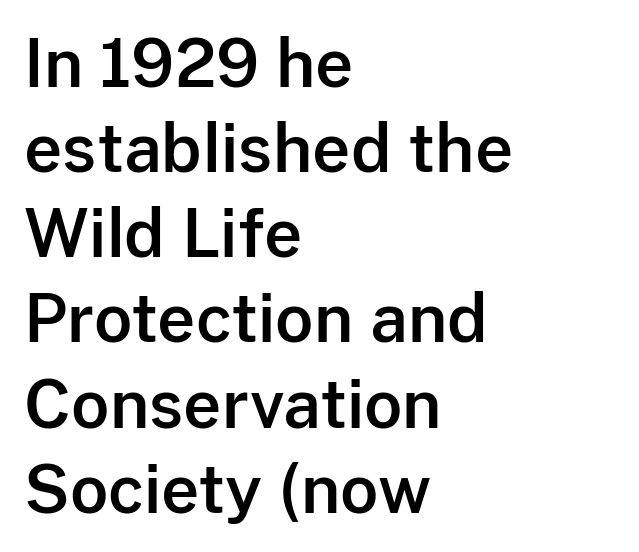
Clear beneath every line of the passage. Check where the strokes stop: nothing finishes them off — pure sans. The typesetter chose a ragged-right arrangement here. Posture: straight, roman, zero tilt. Here the designer chose a conventional face with non-uniform glyph widths.
